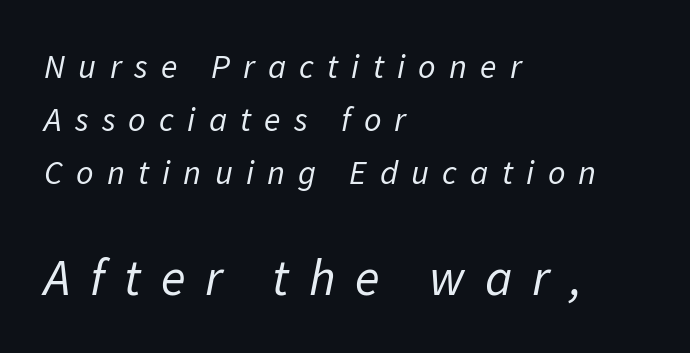
The image shows 51 px regular-weight type, italic (leaning right); set left-aligned, normal line spacing (1.56x), unusually wide letter spacing (+0.39 em), not underlined; the second (bottom) block is 1.5x larger; low stroke contrast and a medium x-height.
